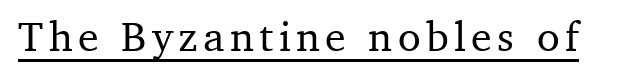
The image shows 42 px serif type, upright; set underlined; medium stroke contrast and a medium x-height.
